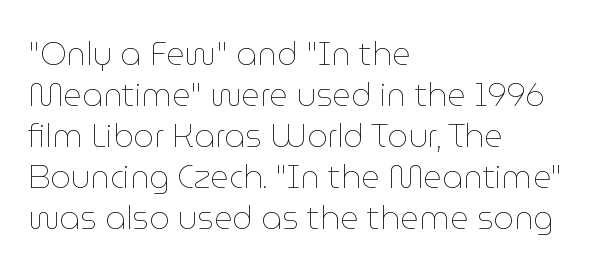
The image shows 32 px thin type, upright; set left-aligned, normal line spacing (1.28x), normal letter spacing, not underlined; low stroke contrast and a medium x-height.
